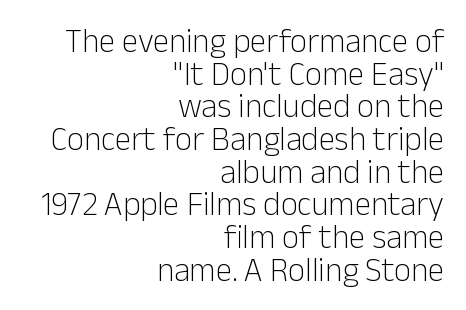
The image shows 33 px light sans-serif type, upright; set right-aligned, tight line spacing (0.99x), normal letter spacing, not underlined; low stroke contrast and a medium x-height.
